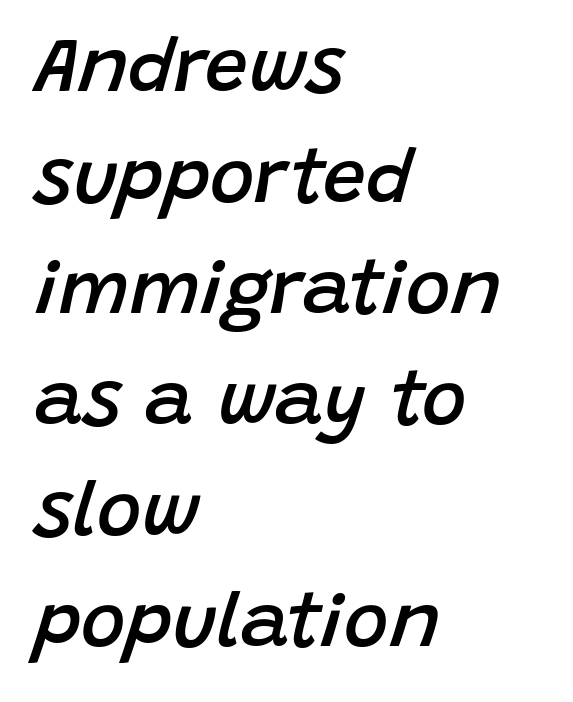
Q: Is the text bold? A: Semi-bold.
Q: Is the text italic (slanted)? A: Yes, it leans right by about 15 degrees.
Q: Is the text underlined? A: No.
Q: How is the paragraph aligned? A: Left-aligned.
Q: Is the spacing between letters normal or unusually wide? A: Normal.
Q: Is the spacing between lines tight, normal or loose? A: Normal.
Q: Width (condensed, normal, or wide)? A: Normal.
Q: Stroke contrast? A: Low.
Q: x-height? A: Large.
Q: Monospaced? A: No.
